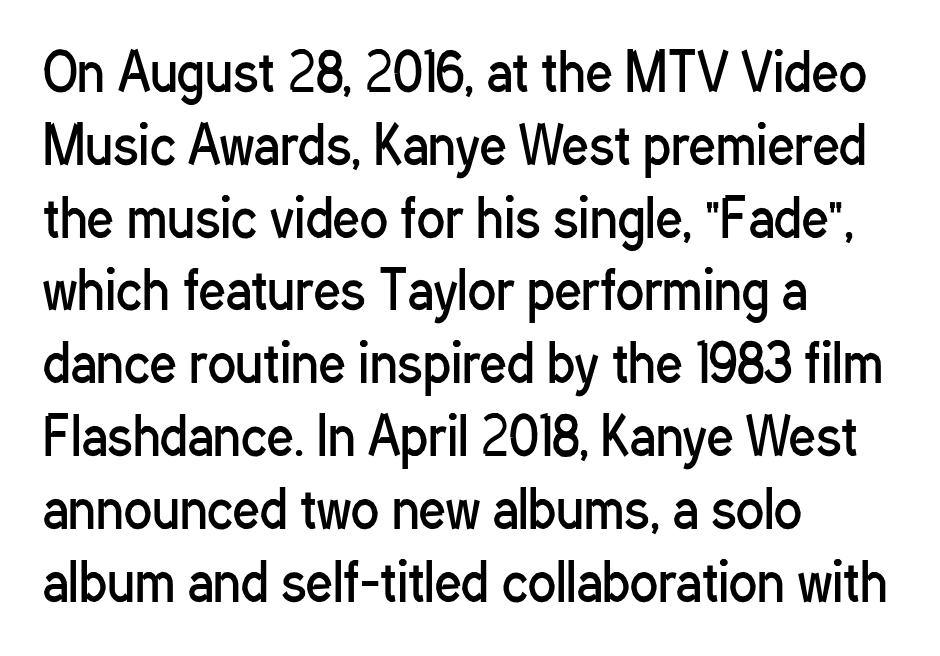
Q: Is the text bold? A: No.
Q: Is the text italic (slanted)? A: No, it is upright.
Q: Is the typeface a serif or a sans-serif typeface? A: Sans-serif.
Q: Is the text underlined? A: No.
Q: How is the paragraph aligned? A: Left-aligned.
Q: Is the spacing between letters normal or unusually wide? A: Normal.
Q: Is the spacing between lines tight, normal or loose? A: Normal.
Q: Width (condensed, normal, or wide)? A: Condensed.
Q: Stroke contrast? A: Low.
Q: x-height? A: Medium.
Q: Monospaced? A: No.
